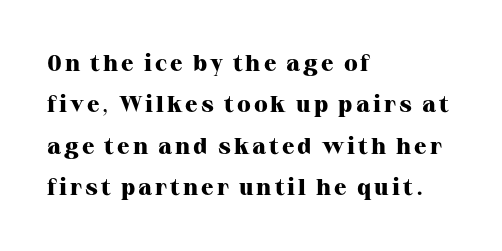
The image shows 23 px bold type, upright; set left-aligned, line spacing 1.8x, not underlined.
